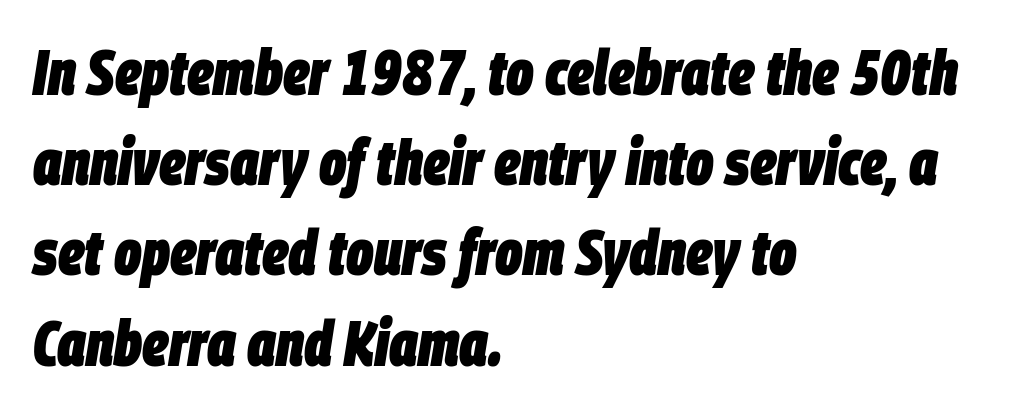
{"italic": "yes", "lean": "right", "slant_degrees": 9, "bold": "yes", "weight": "heavy", "width": "condensed", "stroke_contrast": "low", "x_height": "large", "monospaced": "no", "underline": "no", "align": "left", "line_spacing": "normal", "line_spacing_ratio": 1.41, "letter_spacing": "normal", "letter_spacing_em": 0.0, "glyph_px": 64}
